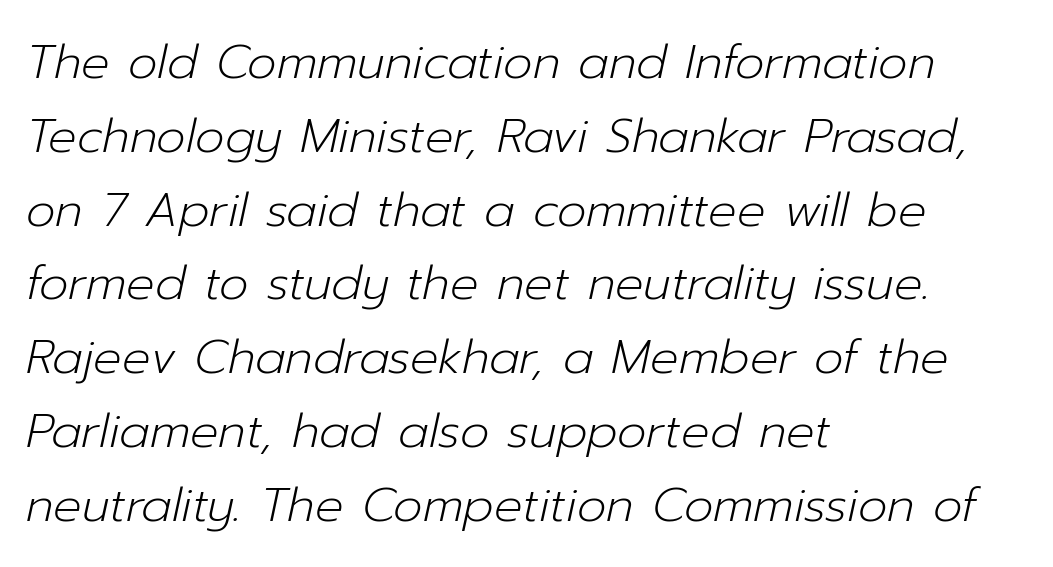
{"italic": "yes", "lean": "right", "slant_degrees": 12, "bold": "no", "weight": "light", "width": "normal", "stroke_contrast": "low", "x_height": "medium", "monospaced": "no", "underline": "no", "align": "left", "line_spacing": "normal", "line_spacing_ratio": 1.57, "letter_spacing": "normal", "letter_spacing_em": 0.0, "glyph_px": 47}
